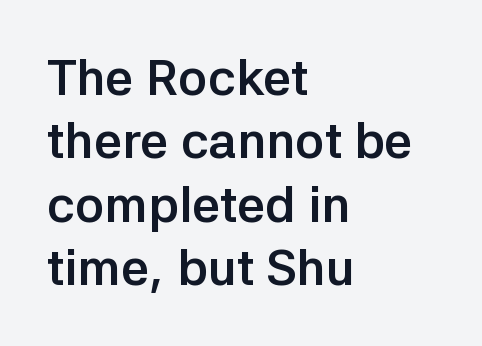
Q: Is the text bold? A: Yes.
Q: Is the text italic (slanted)? A: No, it is upright.
Q: Is the typeface a serif or a sans-serif typeface? A: Sans-serif.
Q: Is the text underlined? A: No.
Q: How is the paragraph aligned? A: Left-aligned.
Q: Is the spacing between letters normal or unusually wide? A: Normal.
Q: Is the spacing between lines tight, normal or loose? A: Normal.
Q: Width (condensed, normal, or wide)? A: Normal.
Q: Stroke contrast? A: Low.
Q: x-height? A: Medium.
Q: Monospaced? A: No.
